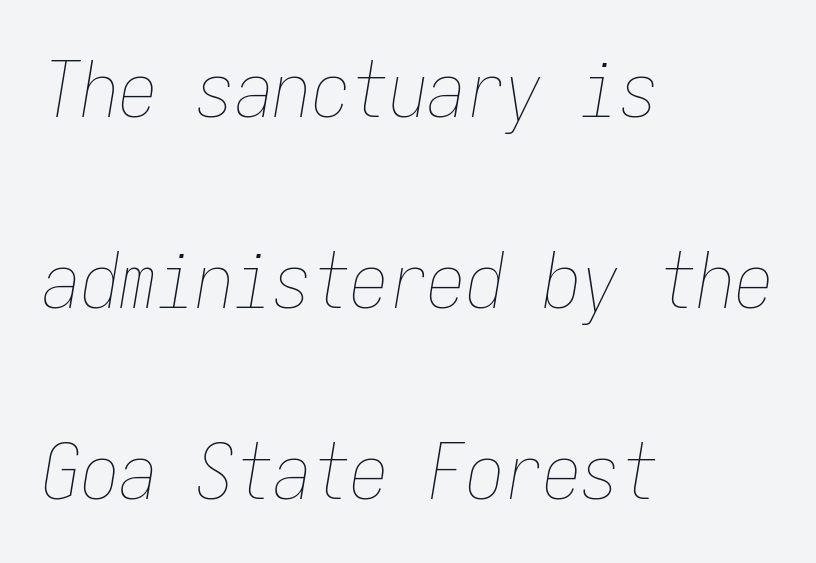
The passage shown has conventional tracking throughout. The lettering tilts uniformly, giving the passage an italic look. These lines are rendered in a fixed-pitch font. Whoever set this chose breathing room over compactness in the vertical rhythm.
